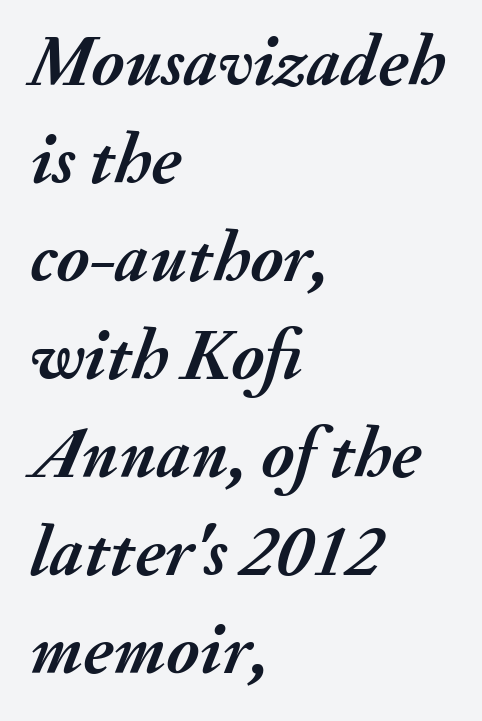
Q: Is the text bold? A: Yes.
Q: Is the text italic (slanted)? A: Yes, it leans right by about 20 degrees.
Q: Is the text underlined? A: No.
Q: How is the paragraph aligned? A: Left-aligned.
Q: Is the spacing between letters normal or unusually wide? A: Normal.
Q: Is the spacing between lines tight, normal or loose? A: Normal.
Q: Width (condensed, normal, or wide)? A: Normal.
Q: Stroke contrast? A: Medium.
Q: x-height? A: Small.
Q: Monospaced? A: No.
